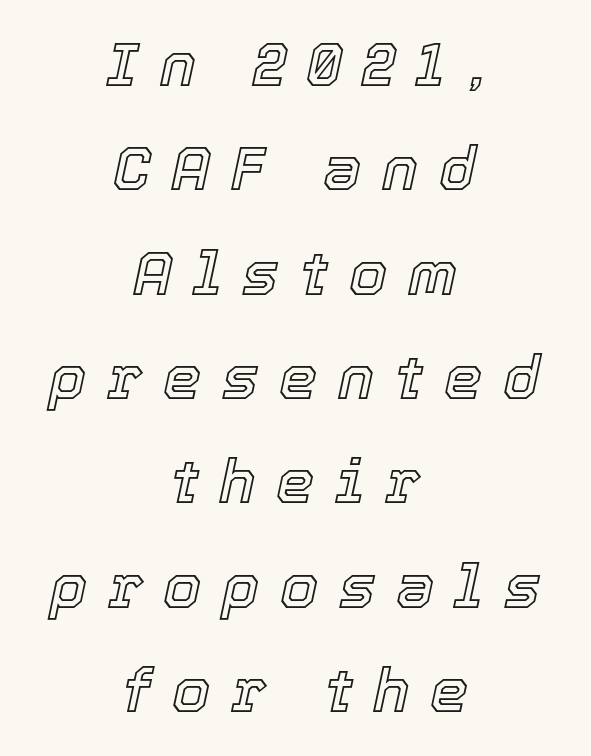
The image shows 61 px text type, italic (leaning right); set centered, line spacing 1.71x, unusually wide letter spacing (+0.34 em), not underlined; a medium x-height.
